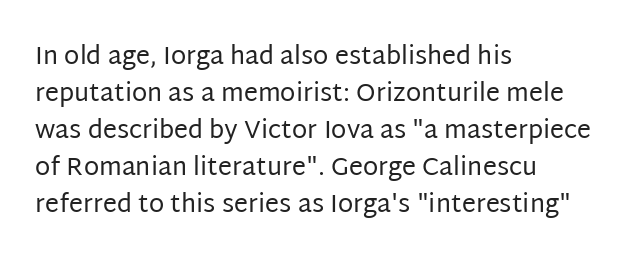
{"italic": "no", "bold": "no", "underline": "no", "align": "left", "line_spacing": "normal", "line_spacing_ratio": 1.48, "letter_spacing": "normal", "letter_spacing_em": 0.0, "glyph_px": 25}
